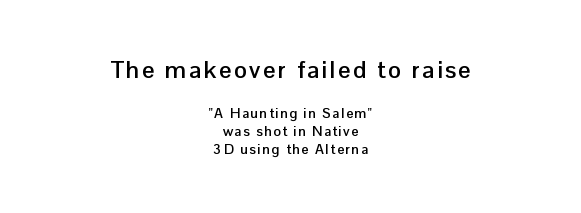
The image shows 24 px bold type, upright; set centered, normal line spacing (1.28x), not underlined; the first (top) block is 1.71x larger.
